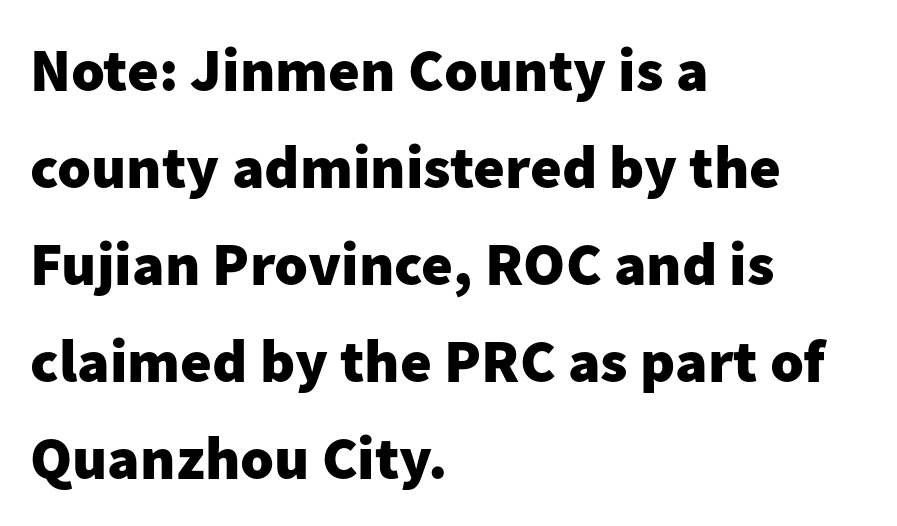
The specimen omits any rule beneath the text block's lines. How would I describe the line gaps? Plain and ordinary. Line beginnings align vertically; line endings do not. Students, this is bold: see how much ink each stroke carries.
